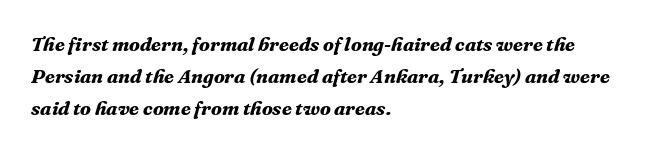
Yep, that's italic — everything's leaning. Between one letter and the next there's only the usual sliver of space. Check the space under the baseline: it is left empty. Regarding leading, the lines here are spaced in the standard way.
